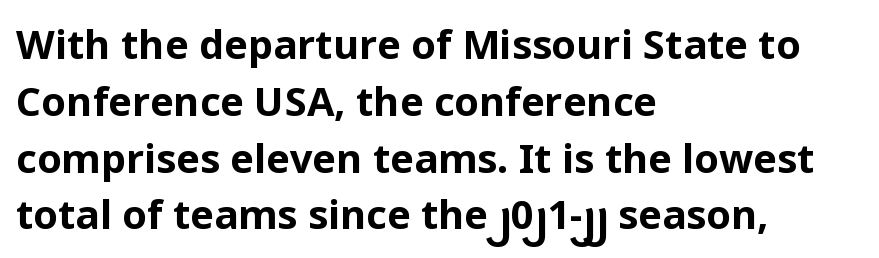
Type without underlining. Notice how thick the strokes are: this is what a full bold looks like. Spacing verdict: proportional, widths tailored to each character. Stroke terminals: plain, sans-serif. Visually the block forms a straight wall on the left and a jagged coastline on the right. Italic? Not at all — the glyphs are vertical.
